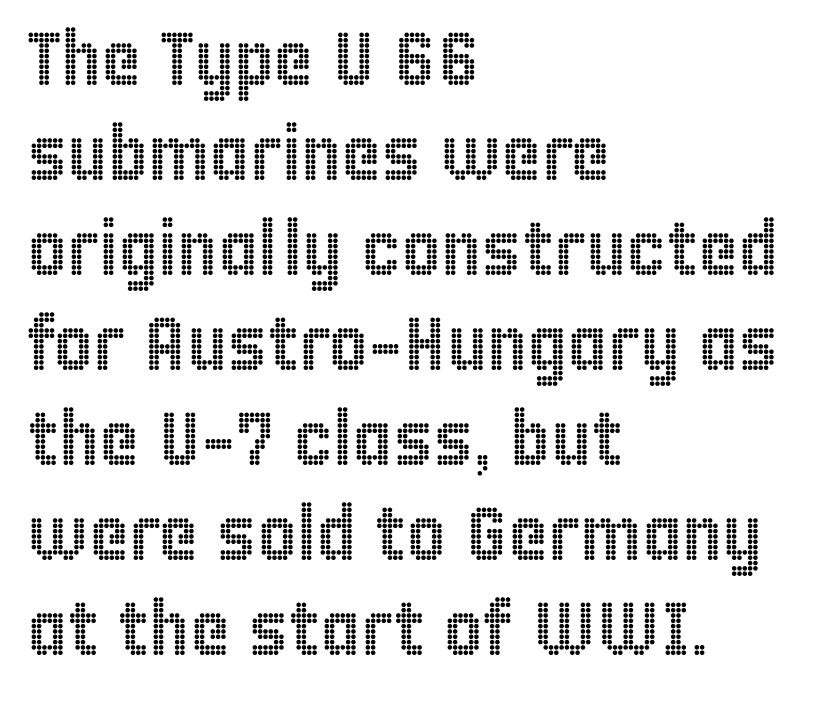
The image shows 76 px condensed type, upright; set left-aligned, normal line spacing (1.25x), normal letter spacing, not underlined; a large x-height.
